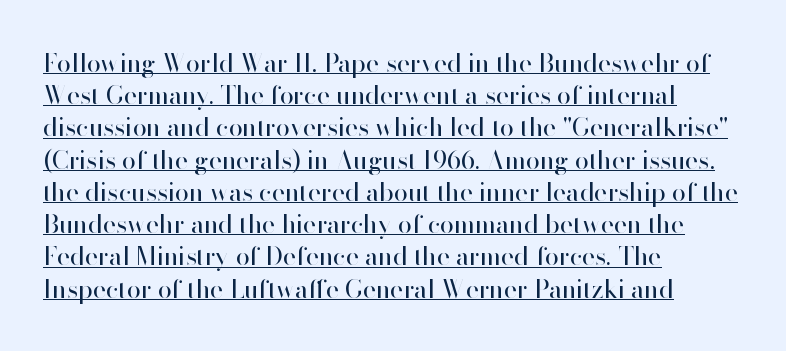
{"italic": "no", "bold": "no", "underline": "yes", "align": "left", "line_spacing": "normal", "line_spacing_ratio": 1.29, "letter_spacing": "normal", "letter_spacing_em": 0.0, "glyph_px": 25}
